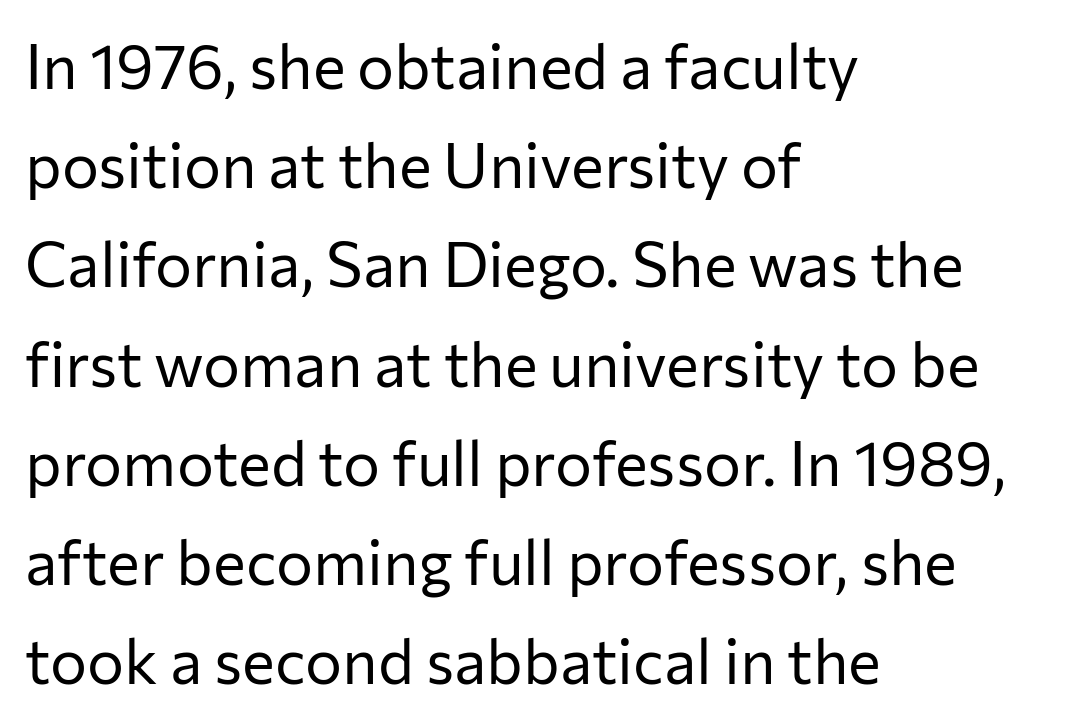
{"serif": "no", "italic": "no", "bold": "no", "weight": "regular", "width": "normal", "stroke_contrast": "low", "x_height": "medium", "monospaced": "no", "underline": "no", "align": "left", "line_spacing": "normal", "line_spacing_ratio": 1.6, "letter_spacing": "normal", "letter_spacing_em": 0.0, "glyph_px": 62}
